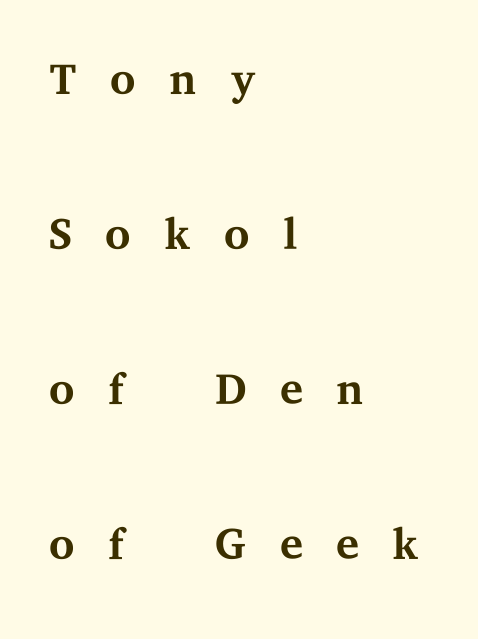
The image shows 66 px regular-weight, wide serif type, upright; set left-aligned, loose line spacing (2.35x), unusually wide letter spacing (+0.48 em), not underlined; medium stroke contrast and a medium x-height.
